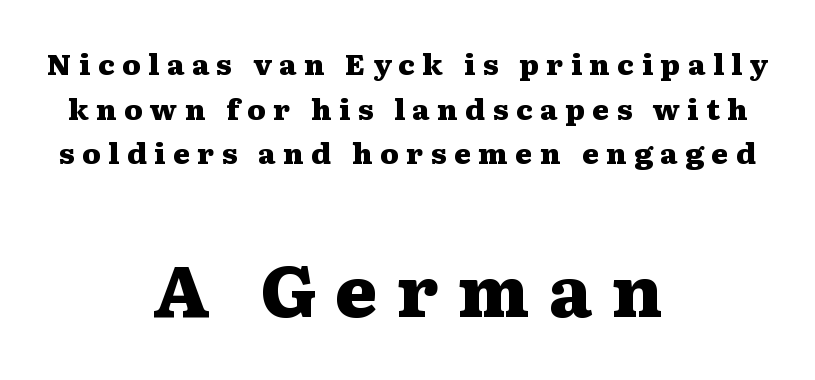
The image shows 72 px heavy, wide serif type, upright; set centered, normal line spacing (1.54x), unusually wide letter spacing (+0.26 em), not underlined; the second (bottom) block is 2.48x larger; medium stroke contrast and a medium x-height.
